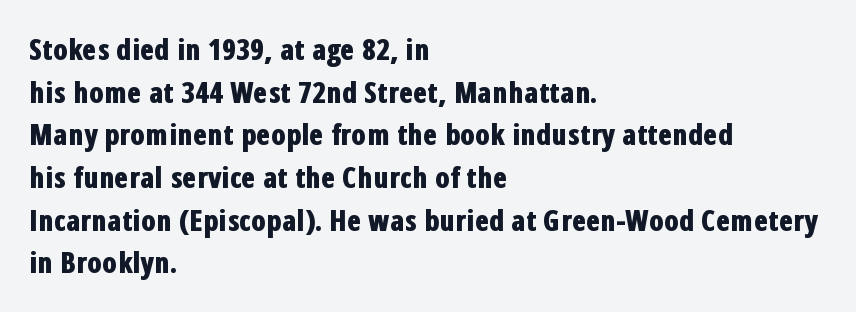
Q: Is the text bold? A: Yes.
Q: Is the text italic (slanted)? A: No, it is upright.
Q: Is the typeface a serif or a sans-serif typeface? A: Sans-serif.
Q: Is the text underlined? A: No.
Q: How is the paragraph aligned? A: Left-aligned.
Q: Is the spacing between letters normal or unusually wide? A: Normal.
Q: Is the spacing between lines tight, normal or loose? A: Normal.
Q: Width (condensed, normal, or wide)? A: Condensed.
Q: Stroke contrast? A: Low.
Q: x-height? A: Medium.
Q: Monospaced? A: No.
